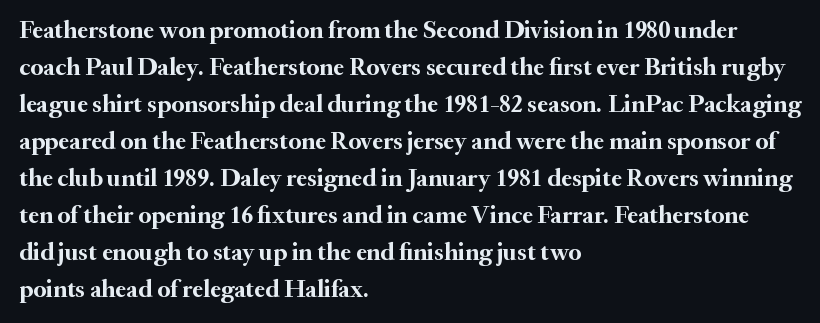
The image shows 25 px bold type, upright; set left-aligned, normal line spacing (1.48x), normal letter spacing, not underlined.
